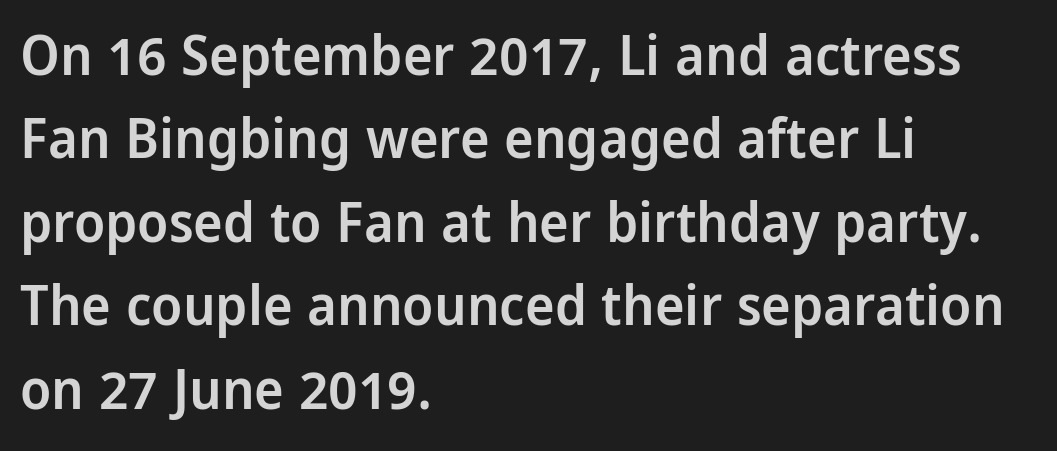
{"serif": "no", "italic": "no", "bold": "semi", "weight": "semibold", "width": "condensed", "stroke_contrast": "low", "x_height": "large", "monospaced": "no", "underline": "no", "align": "left", "line_spacing": "normal", "line_spacing_ratio": 1.49, "letter_spacing": "normal", "letter_spacing_em": 0.0, "glyph_px": 56}
